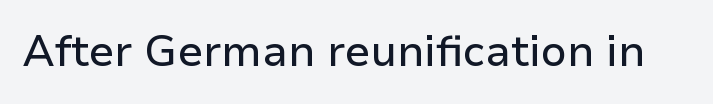
Plain, unruled lines of type. The font's upright variant was chosen for this text. I'd call this a sans setting — the letters go barefoot. Varying glyph widths throughout — classic text-font behaviour. How are the letters spaced? Ordinarily, with no added tracking.
